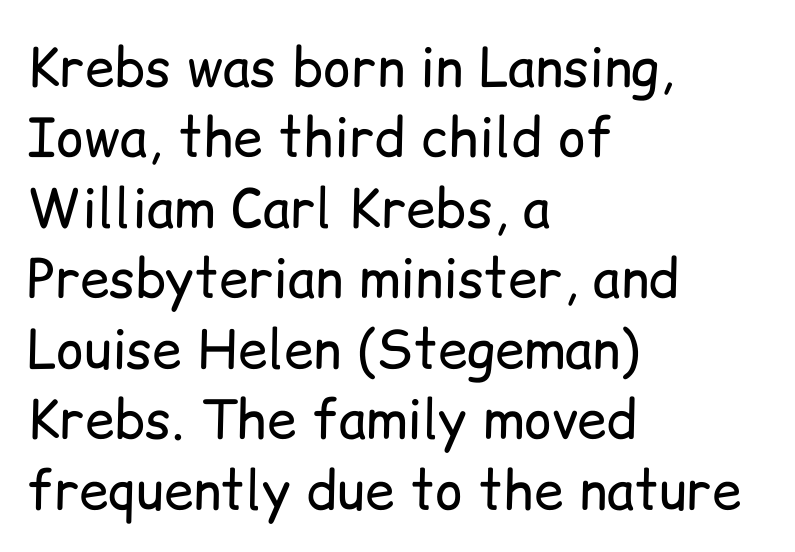
The image shows 53 px regular-weight sans-serif type, upright; set left-aligned, normal line spacing (1.33x), normal letter spacing, not underlined; low stroke contrast and a medium x-height.
